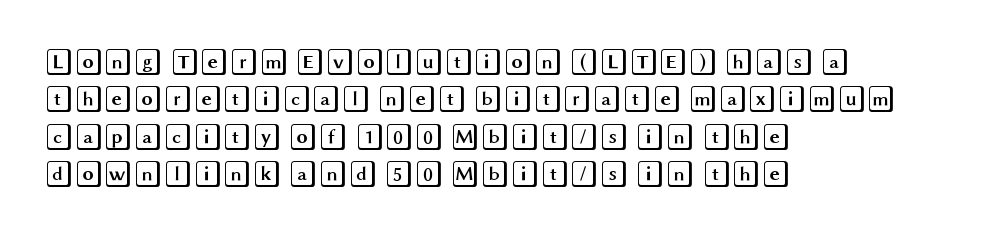
The image shows 27 px text type, upright; set left-aligned, normal line spacing (1.38x), normal letter spacing, not underlined.
